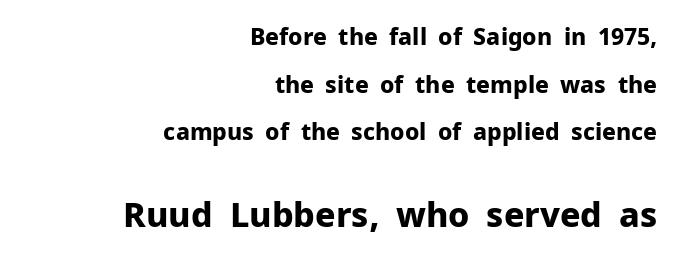
The typeface chosen for these lines omits serifs. Italic? Not at all — the glyphs are vertical. This sample uses plain, unmodified letter spacing. Looks like regular typesetting: each glyph gets only the width it needs. Layout note: lines flush right.
